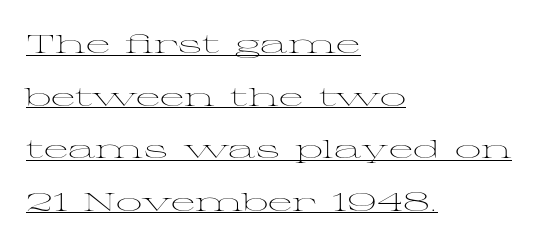
The image shows 26 px text type, upright; set left-aligned, loose line spacing (2.02x), normal letter spacing, underlined.
